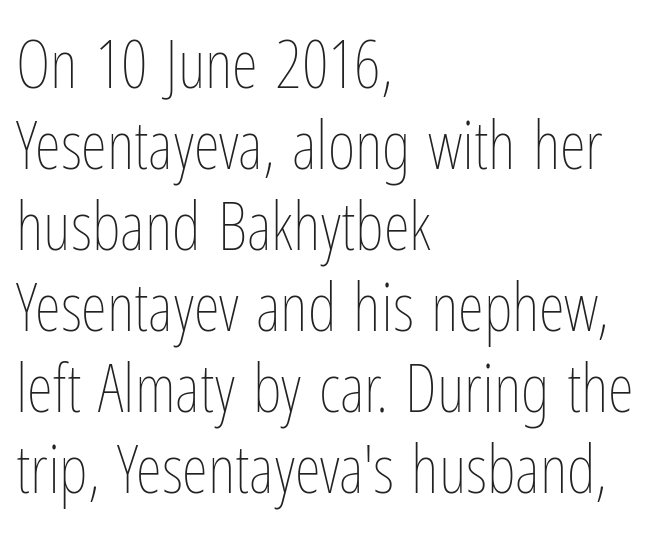
{"italic": "no", "bold": "no", "weight": "thin", "width": "condensed", "stroke_contrast": "low", "x_height": "medium", "monospaced": "no", "underline": "no", "align": "left", "line_spacing_ratio": 1.21, "letter_spacing": "normal", "letter_spacing_em": 0.0, "glyph_px": 67}
